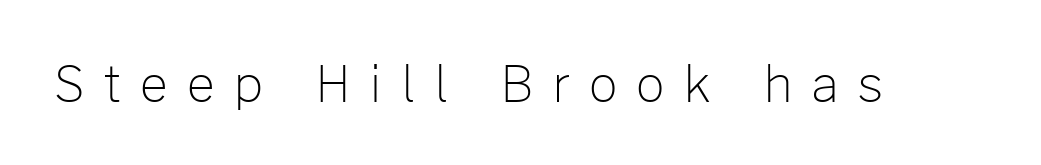
The image shows 50 px light sans-serif type, upright; set unusually wide letter spacing (+0.37 em), not underlined; low stroke contrast and a medium x-height.
